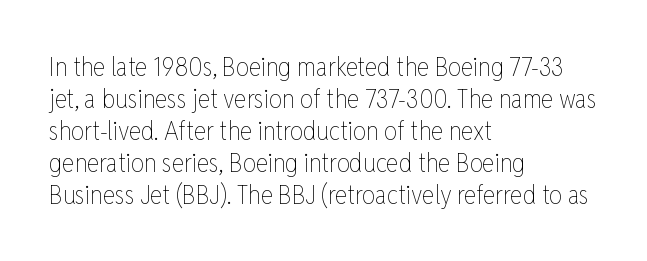
The image shows 26 px text type, upright; set left-aligned, line spacing 1.23x, normal letter spacing, not underlined.
